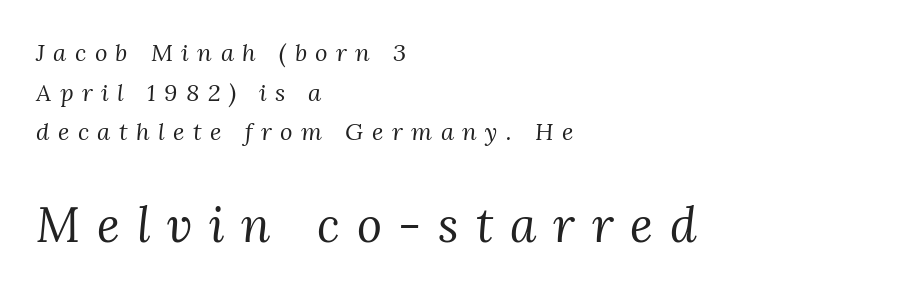
{"serif": "yes", "italic": "yes", "lean": "right", "slant_degrees": 3, "bold": "no", "weight": "regular", "width": "normal", "stroke_contrast": "medium", "x_height": "medium", "monospaced": "no", "underline": "no", "align": "left", "line_spacing": "normal", "line_spacing_ratio": 1.65, "letter_spacing": "wide", "letter_spacing_em": 0.35, "larger_block": "second", "size_ratio": 2.0, "glyph_px": 48}
